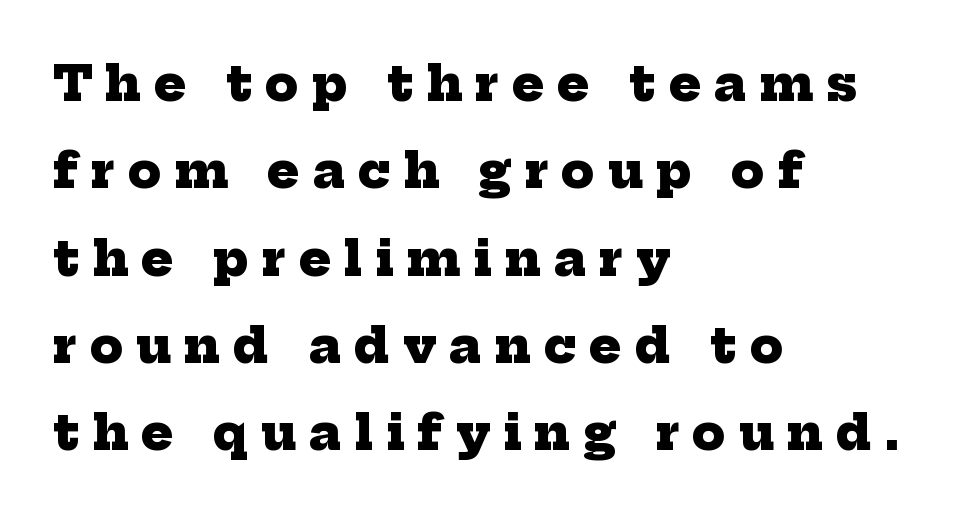
Q: Is the text bold? A: Yes.
Q: Is the typeface a serif or a sans-serif typeface? A: Serif.
Q: Is the text underlined? A: No.
Q: How is the paragraph aligned? A: Left-aligned.
Q: Is the spacing between letters normal or unusually wide? A: Unusually wide.
Q: Width (condensed, normal, or wide)? A: Normal.
Q: Stroke contrast? A: Low.
Q: x-height? A: Medium.
Q: Monospaced? A: No.
